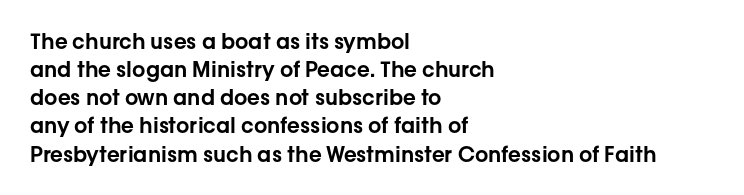
Teacher's note: observe the even left margin — that is flush-left alignment. No italicization has been applied; the sample stays upright. Clear beneath every line of the passage. Honestly, the letter spacing is just normal — you wouldn't notice it. A typesetter would call this leading conventional body-copy spacing.
